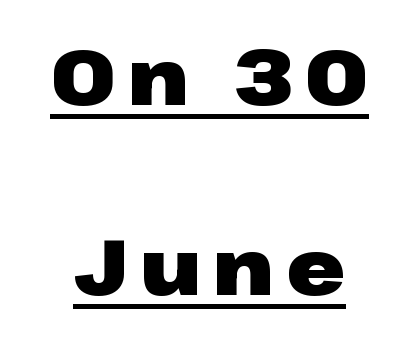
{"serif": "no", "italic": "no", "bold": "yes", "weight": "heavy", "width": "wide", "stroke_contrast": "low", "x_height": "medium", "monospaced": "no", "underline": "yes", "align": "center", "line_spacing": "loose", "line_spacing_ratio": 2.43, "glyph_px": 78}
